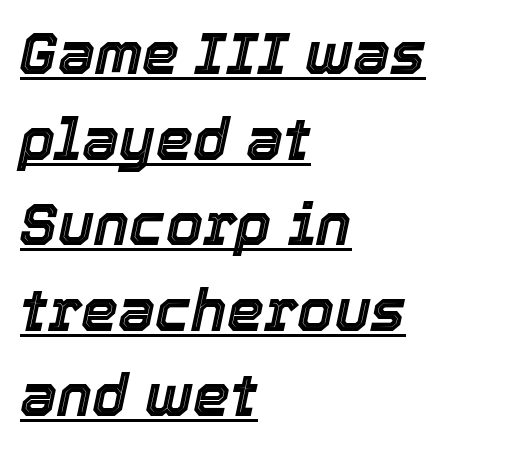
The image shows 59 px text type, italic (leaning right); set left-aligned, normal line spacing (1.45x), normal letter spacing, underlined; a medium x-height.
